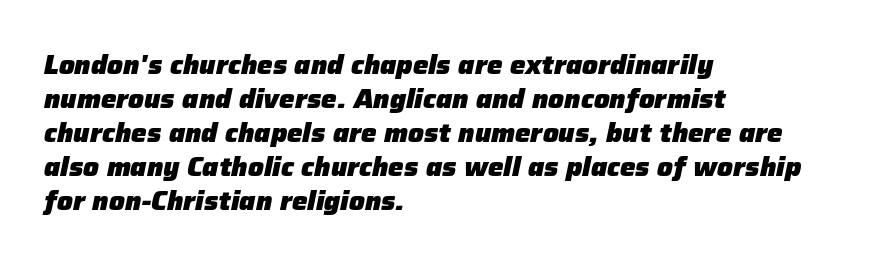
The image shows 26 px bold type, italic (leaning right); set left-aligned, normal line spacing (1.31x), normal letter spacing, not underlined.
